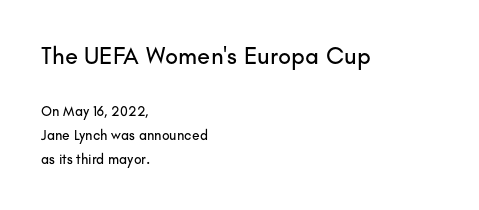
{"italic": "no", "underline": "no", "align": "left", "line_spacing_ratio": 1.73, "letter_spacing": "normal", "letter_spacing_em": 0.0, "larger_block": "first", "size_ratio": 1.71, "glyph_px": 24}
